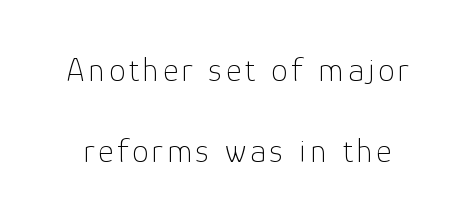
Q: Is the text bold? A: No.
Q: Is the text italic (slanted)? A: No, it is upright.
Q: Is the typeface a serif or a sans-serif typeface? A: Sans-serif.
Q: Is the text underlined? A: No.
Q: Is the spacing between lines tight, normal or loose? A: Loose.
Q: Width (condensed, normal, or wide)? A: Normal.
Q: Stroke contrast? A: Low.
Q: x-height? A: Medium.
Q: Monospaced? A: No.
